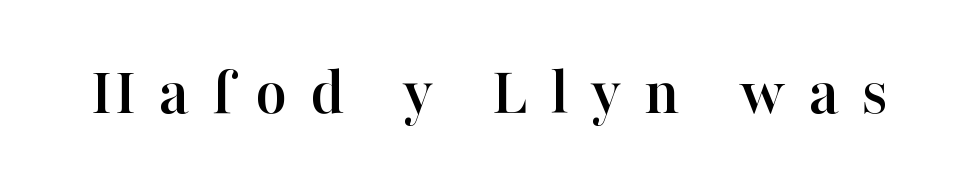
The image shows 69 px serif type, upright; set unusually wide letter spacing (+0.33 em), not underlined; high stroke contrast and a medium x-height.
